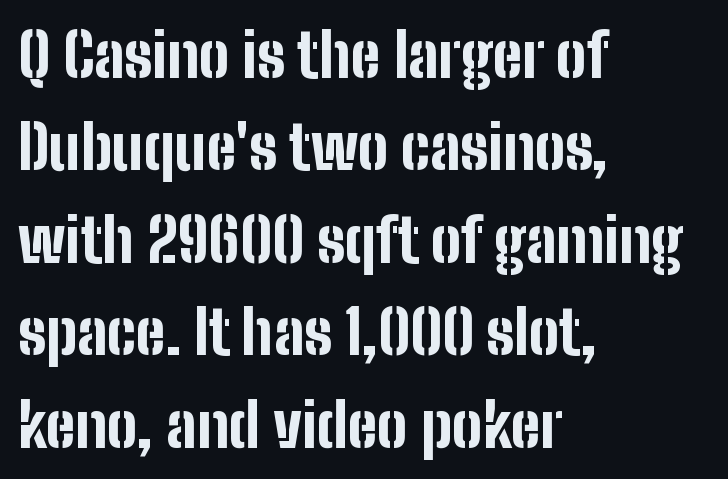
The paragraph shown leans on its left margin. Italic: no, the glyphs are upright roman. Do the characters align in a grid? No, the font is proportional. Nobody touched the tracking dial on this one. Horizontal bands of white between lines are of average thickness. The typeface chosen for these lines omits serifs.
